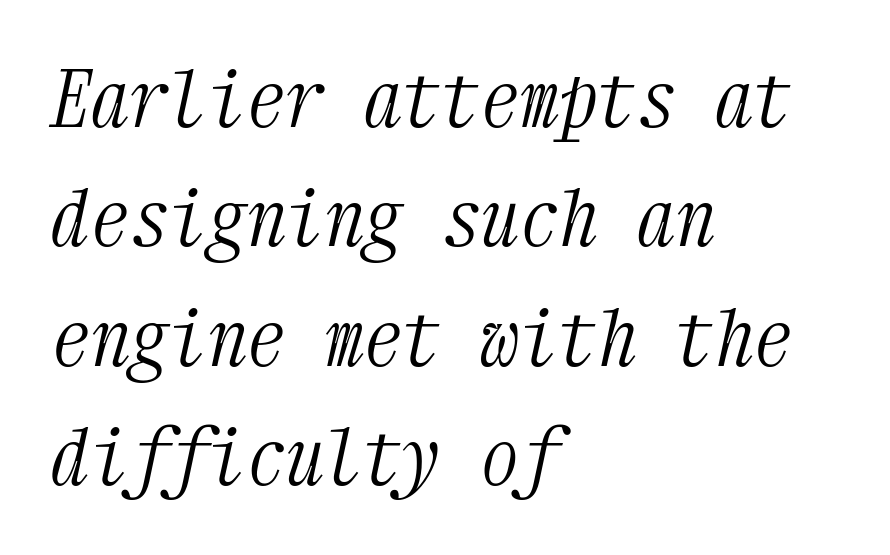
The image shows 78 px light, condensed serif type, italic (leaning right), monospaced; set left-aligned, normal line spacing (1.53x), normal letter spacing, not underlined; medium stroke contrast and a medium x-height.
